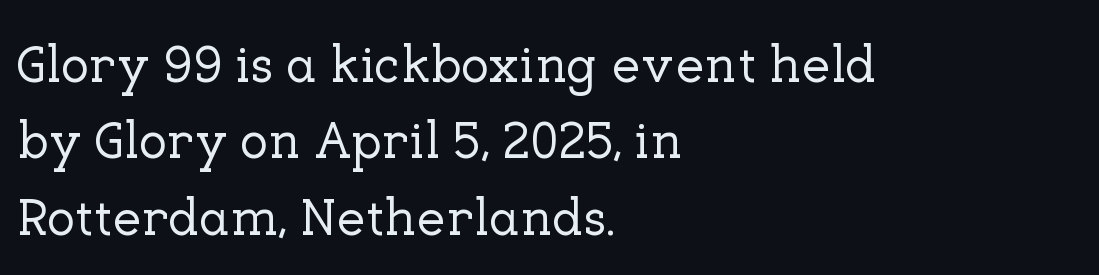
The tracking reads as untouched default to a designer's eye. No word sits above an underline. Do the letters lean? They stand straight. Examine the stroke ends and you'll spot serifs. This sample keeps an unexceptional amount of space between lines. The paragraph has a hard left edge and a soft right edge.
